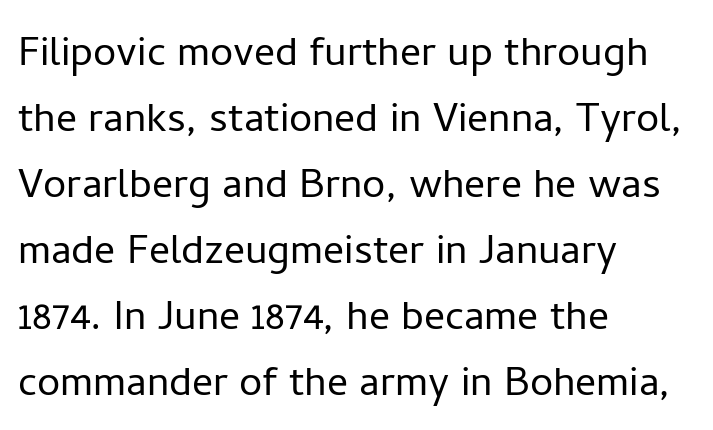
Q: Is the text bold? A: No.
Q: Is the text italic (slanted)? A: No, it is upright.
Q: Is the typeface a serif or a sans-serif typeface? A: Sans-serif.
Q: Is the text underlined? A: No.
Q: How is the paragraph aligned? A: Left-aligned.
Q: Is the spacing between letters normal or unusually wide? A: Normal.
Q: Is the spacing between lines tight, normal or loose? A: Normal.
Q: Width (condensed, normal, or wide)? A: Normal.
Q: Stroke contrast? A: Low.
Q: x-height? A: Medium.
Q: Monospaced? A: No.
